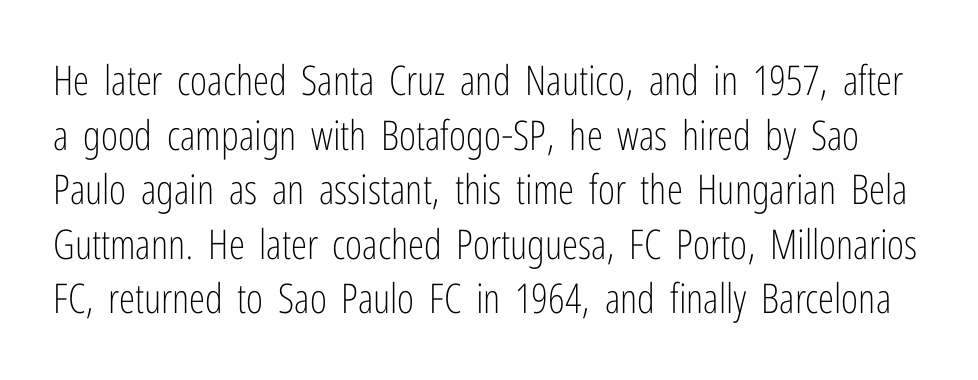
{"serif": "no", "italic": "no", "bold": "no", "weight": "light", "width": "condensed", "stroke_contrast": "low", "x_height": "medium", "monospaced": "no", "underline": "no", "line_spacing": "normal", "line_spacing_ratio": 1.33, "letter_spacing": "normal", "letter_spacing_em": 0.0, "glyph_px": 41}
